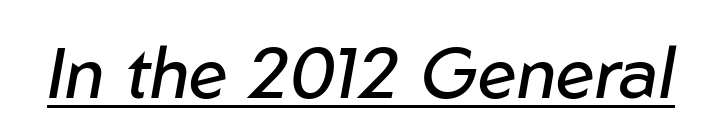
Q: Is the text bold? A: No.
Q: Is the text italic (slanted)? A: Yes, it leans right by about 10 degrees.
Q: Is the text underlined? A: Yes.
Q: Is the spacing between letters normal or unusually wide? A: Normal.
Q: Width (condensed, normal, or wide)? A: Normal.
Q: Stroke contrast? A: Low.
Q: x-height? A: Medium.
Q: Monospaced? A: No.
